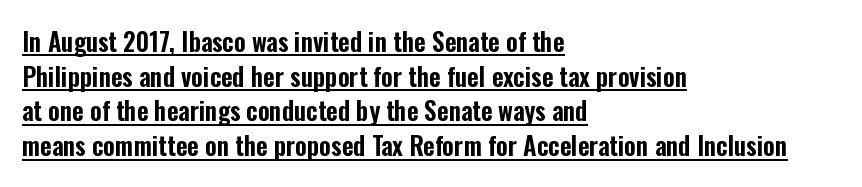
You can see a thin bar hugging the bottom of the glyphs. If you drew a ruler down the left edge, every line would touch it. The type is set solid horizontally, with unmodified tracking. Whoever set this chose a conventional vertical rhythm.
